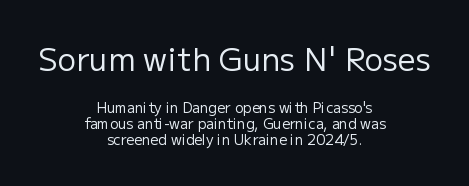
The type sits square on the baseline with zero lean. Do the characters align in a grid? No, the font is proportional. The weight would be labelled regular, book, light, or lighter still. Check the space under the baseline: it is left empty.
